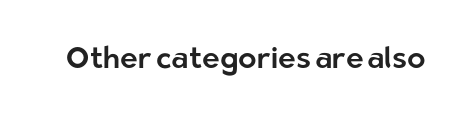
The image shows 30 px sans-serif type, upright; set normal letter spacing, not underlined; low stroke contrast and a medium x-height.
